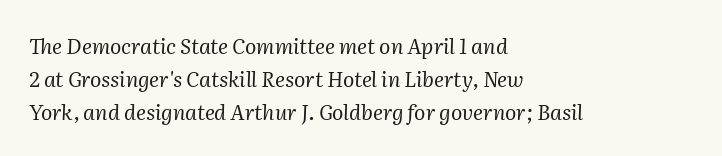
{"italic": "yes", "lean": "right", "slant_degrees": 2, "bold": "no", "underline": "no", "align": "left", "line_spacing": "normal", "line_spacing_ratio": 1.56, "letter_spacing": "normal", "letter_spacing_em": 0.0, "glyph_px": 21}
